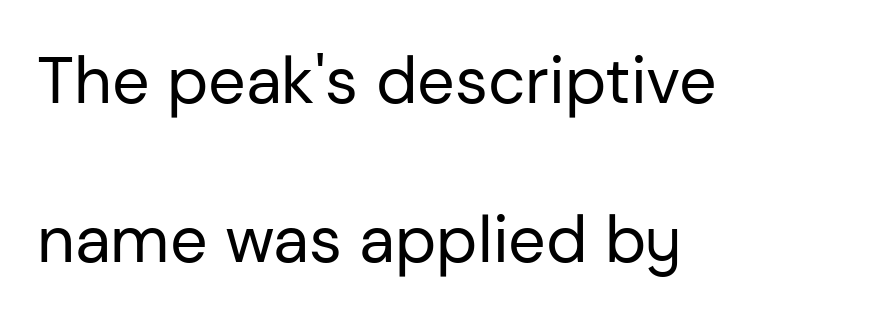
This sample has the flowing, uneven cadence of proportional lettering. A typesetter would label this face a sans. Nope, not italic — everything's standing straight. Loosely led — the rows are spread out. Here the glyphs are tracked normally, forming tight word shapes. The glyphs are unaccompanied by any horizontal stroke below them.
